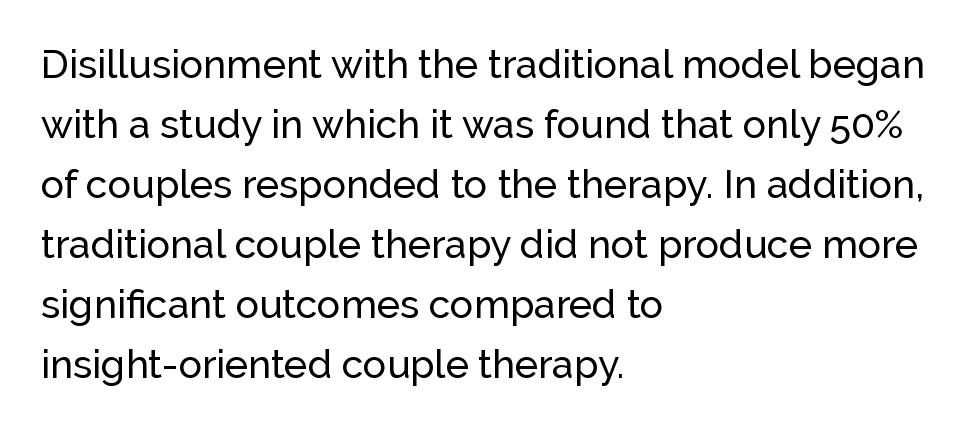
One-word summary of the alignment: left. It's the straight-up-and-down kind of type. Caption: standard tracking, unaltered. Each letter keeps its own natural width here, so spacing adapts to shape.
